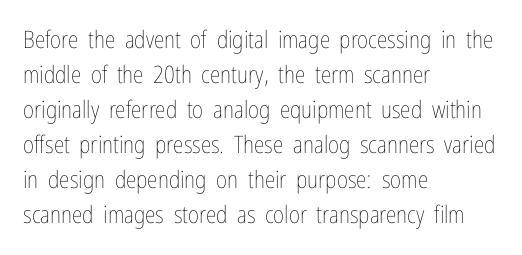
The image shows 24 px text type, upright; set left-aligned, normal line spacing (1.46x), normal letter spacing, not underlined.
